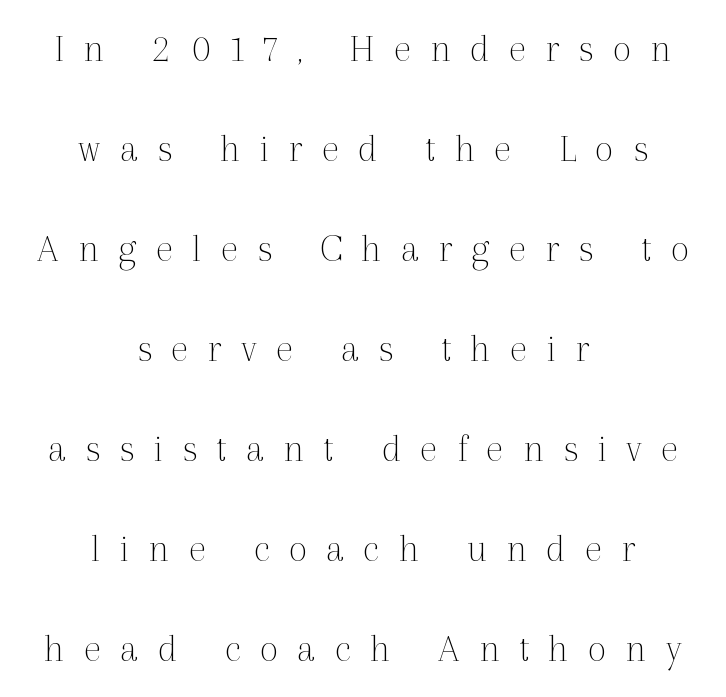
Q: Is the text bold? A: No.
Q: Is the text italic (slanted)? A: No, it is upright.
Q: Is the typeface a serif or a sans-serif typeface? A: Serif.
Q: Is the text underlined? A: No.
Q: How is the paragraph aligned? A: Centered.
Q: Is the spacing between letters normal or unusually wide? A: Unusually wide.
Q: Is the spacing between lines tight, normal or loose? A: Loose.
Q: Width (condensed, normal, or wide)? A: Normal.
Q: x-height? A: Medium.
Q: Monospaced? A: No.
